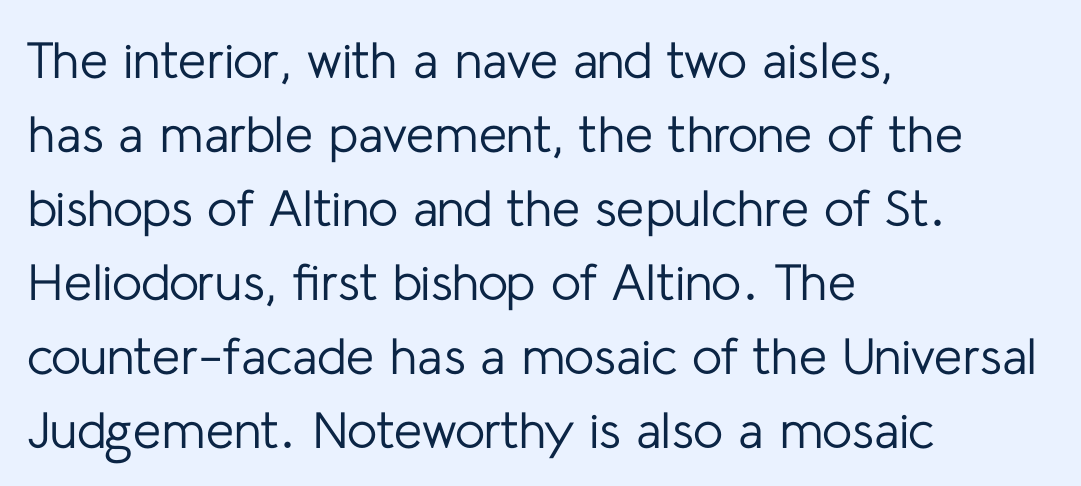
The image shows 51 px regular-weight sans-serif type, upright; set left-aligned, normal line spacing (1.45x), normal letter spacing, not underlined; low stroke contrast and a medium x-height.
